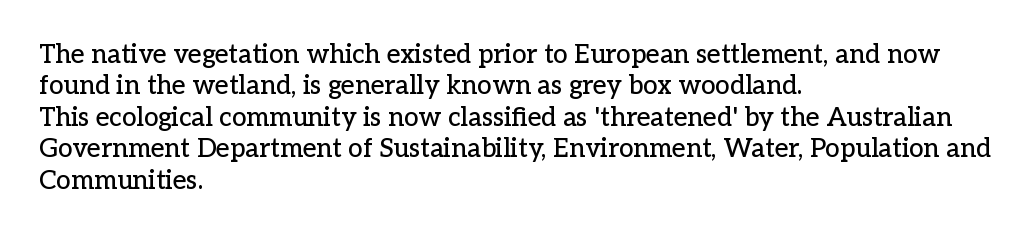
The image shows 26 px text type, upright; set left-aligned, line spacing 1.21x, normal letter spacing, not underlined.
